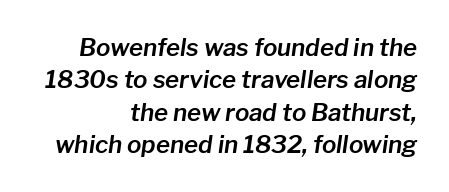
Alignment: flush right. The strip under each line holds only bare page. What stands out about the letter spacing? Nothing — it is the standard amount. Is there much room between lines? A standard amount, neither cramped nor airy.
